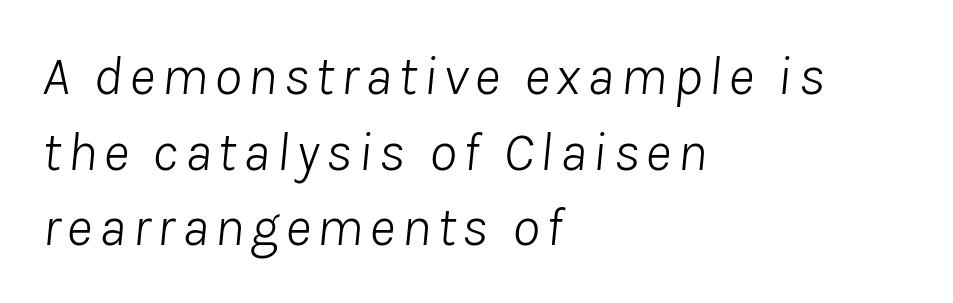
The letters advance in unequal steps, a hallmark of proportional type. Baseline-to-baseline distance is the conventional proportion of letter height. The face used here has a pronounced slope to its letters. The weight would be labelled regular, book, light, or lighter still. A classic flush-left, rag-right setting is used for this passage.
